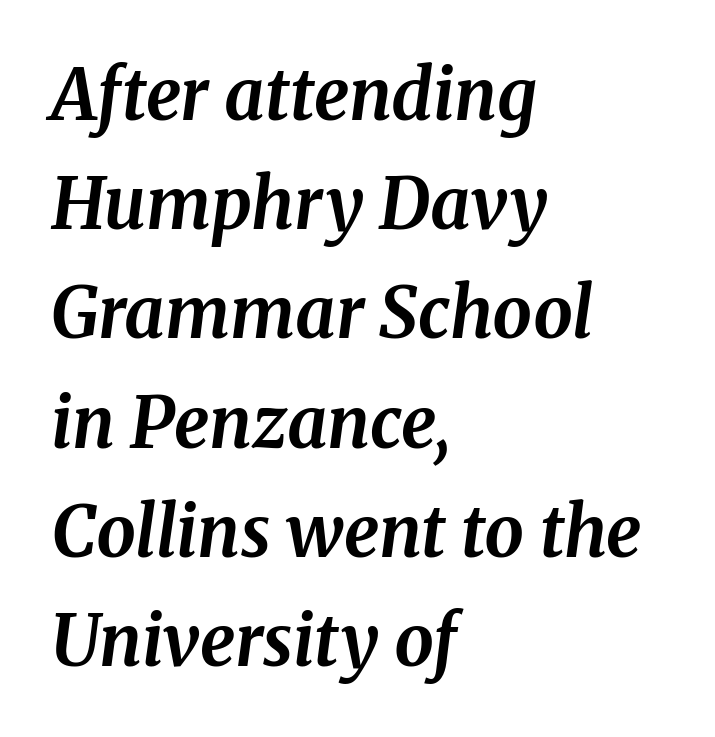
Q: Is the text bold? A: Yes.
Q: Is the text italic (slanted)? A: Yes, it leans right by about 8 degrees.
Q: Is the typeface a serif or a sans-serif typeface? A: Serif.
Q: Is the text underlined? A: No.
Q: How is the paragraph aligned? A: Left-aligned.
Q: Is the spacing between letters normal or unusually wide? A: Normal.
Q: Is the spacing between lines tight, normal or loose? A: Normal.
Q: Width (condensed, normal, or wide)? A: Normal.
Q: Stroke contrast? A: Medium.
Q: x-height? A: Medium.
Q: Monospaced? A: No.
